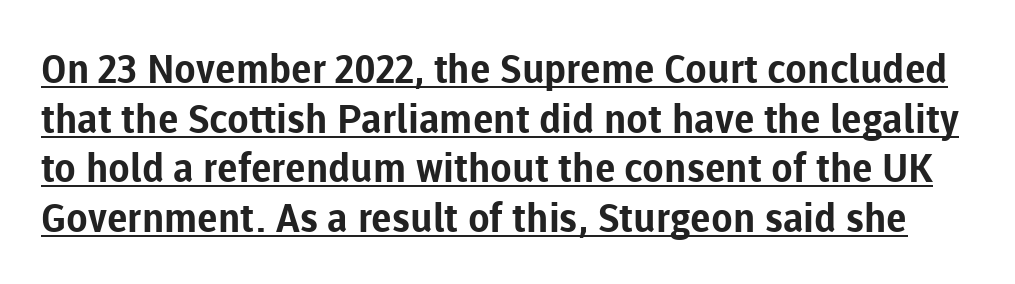
The image shows 40 px bold sans-serif type, upright; set line spacing 1.24x, normal letter spacing, underlined; low stroke contrast and a medium x-height.
